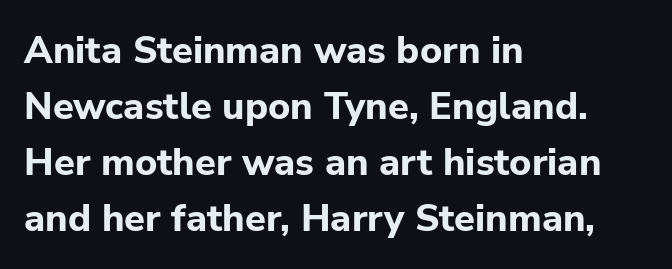
{"serif": "no", "italic": "no", "bold": "yes", "weight": "bold", "width": "normal", "stroke_contrast": "low", "x_height": "medium", "monospaced": "no", "underline": "no", "align": "left", "line_spacing": "normal", "line_spacing_ratio": 1.47, "letter_spacing": "normal", "letter_spacing_em": 0.0, "glyph_px": 38}
